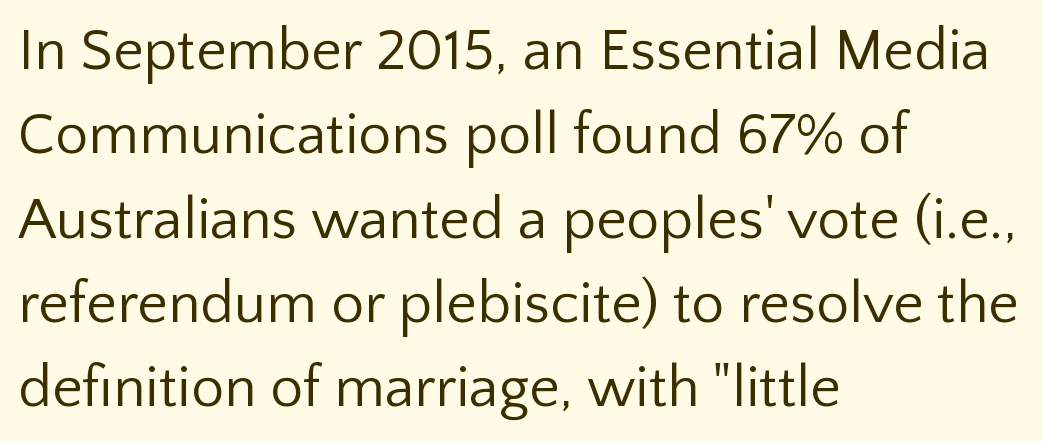
The image shows 59 px regular-weight sans-serif type, upright; set left-aligned, normal line spacing (1.43x), normal letter spacing, not underlined; low stroke contrast and a medium x-height.
